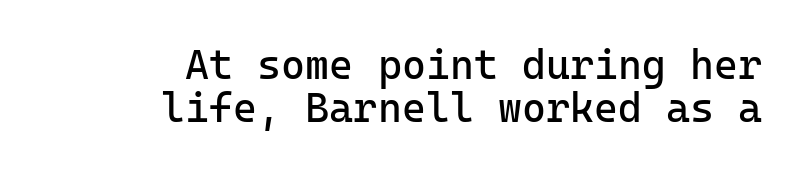
Q: Is the text bold? A: No.
Q: Is the text italic (slanted)? A: No, it is upright.
Q: Is the typeface a serif or a sans-serif typeface? A: Sans-serif.
Q: Is the text underlined? A: No.
Q: How is the paragraph aligned? A: Right-aligned.
Q: Is the spacing between letters normal or unusually wide? A: Normal.
Q: Is the spacing between lines tight, normal or loose? A: Tight.
Q: Width (condensed, normal, or wide)? A: Normal.
Q: Stroke contrast? A: Low.
Q: x-height? A: Medium.
Q: Monospaced? A: Yes.
